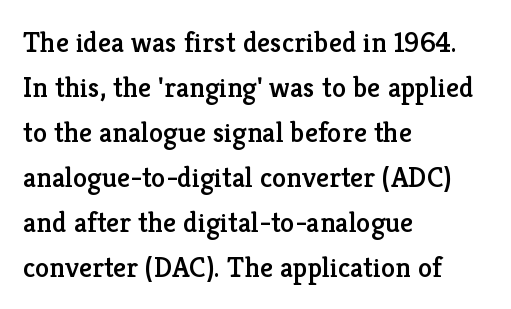
{"serif": "yes", "italic": "no", "width": "normal", "stroke_contrast": "low", "x_height": "medium", "monospaced": "no", "underline": "no", "align": "left", "line_spacing": "normal", "line_spacing_ratio": 1.55, "letter_spacing": "normal", "letter_spacing_em": 0.0, "glyph_px": 29}
